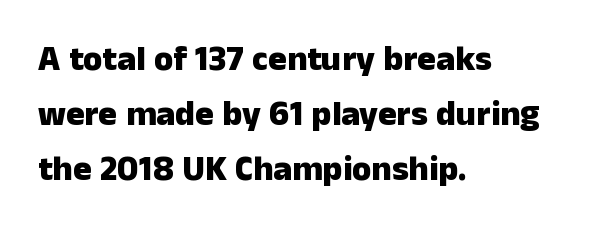
Q: Is the text bold? A: Yes.
Q: Is the text italic (slanted)? A: No, it is upright.
Q: Is the typeface a serif or a sans-serif typeface? A: Sans-serif.
Q: Is the text underlined? A: No.
Q: How is the paragraph aligned? A: Left-aligned.
Q: Is the spacing between letters normal or unusually wide? A: Normal.
Q: Is the spacing between lines tight, normal or loose? A: Normal.
Q: Width (condensed, normal, or wide)? A: Normal.
Q: Stroke contrast? A: Low.
Q: x-height? A: Medium.
Q: Monospaced? A: No.
